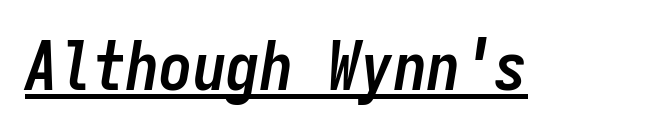
{"italic": "yes", "lean": "right", "slant_degrees": 9, "bold": "yes", "weight": "semibold", "width": "condensed", "stroke_contrast": "low", "x_height": "medium", "monospaced": "yes", "underline": "yes", "letter_spacing": "normal", "letter_spacing_em": 0.0, "glyph_px": 67}
